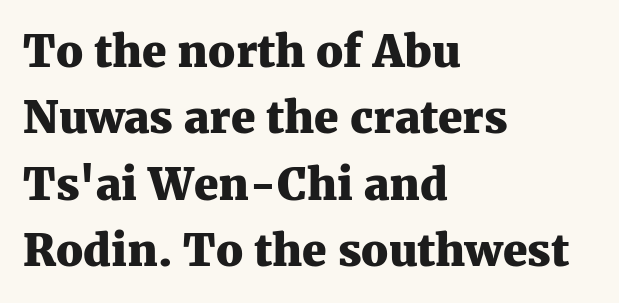
No italicization has been applied; the sample stays upright. Words appear dense and cohesive because spacing is normal. A typesetter would call this proportional, since set widths differ per character. As a designer I'd log this as weight 700, bold.
